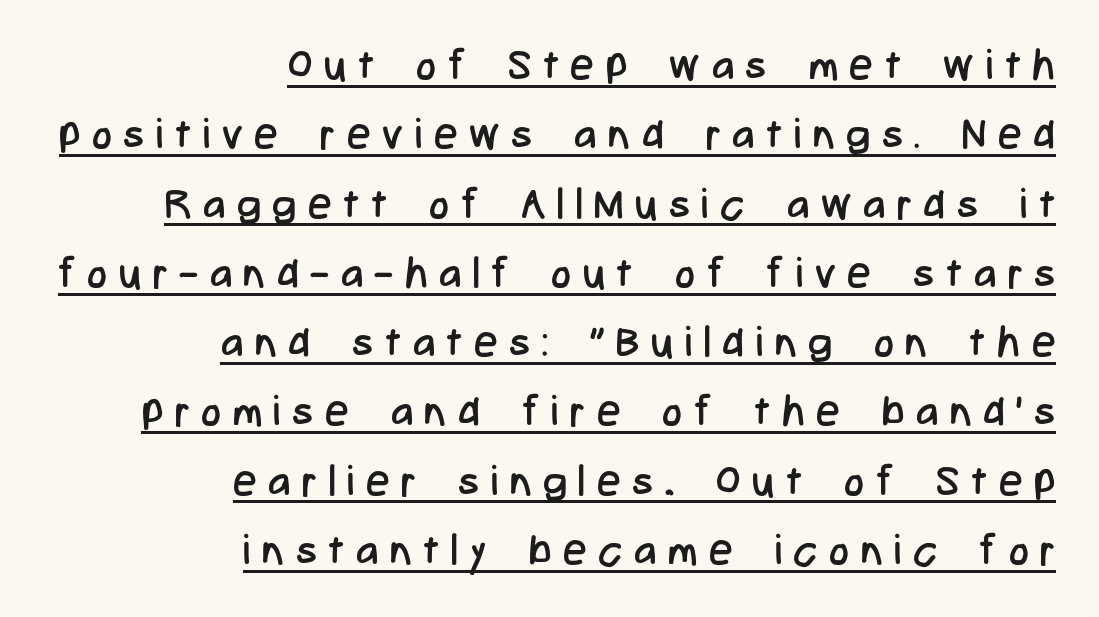
The image shows 42 px regular-weight, condensed sans-serif type, upright; set right-aligned, normal line spacing (1.65x), unusually wide letter spacing (+0.28 em), underlined; low stroke contrast and a medium x-height.
